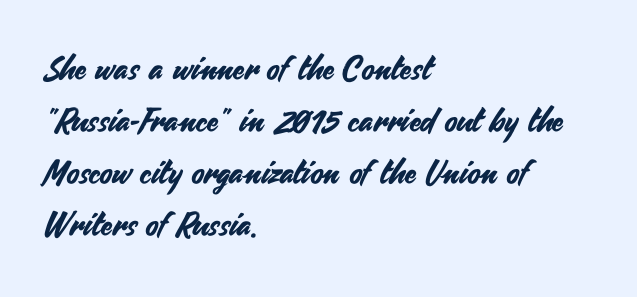
{"serif": "no", "width": "normal", "stroke_contrast": "medium", "x_height": "small", "monospaced": "no", "underline": "no", "align": "left", "line_spacing": "normal", "line_spacing_ratio": 1.58, "letter_spacing": "normal", "letter_spacing_em": 0.0, "glyph_px": 33}
